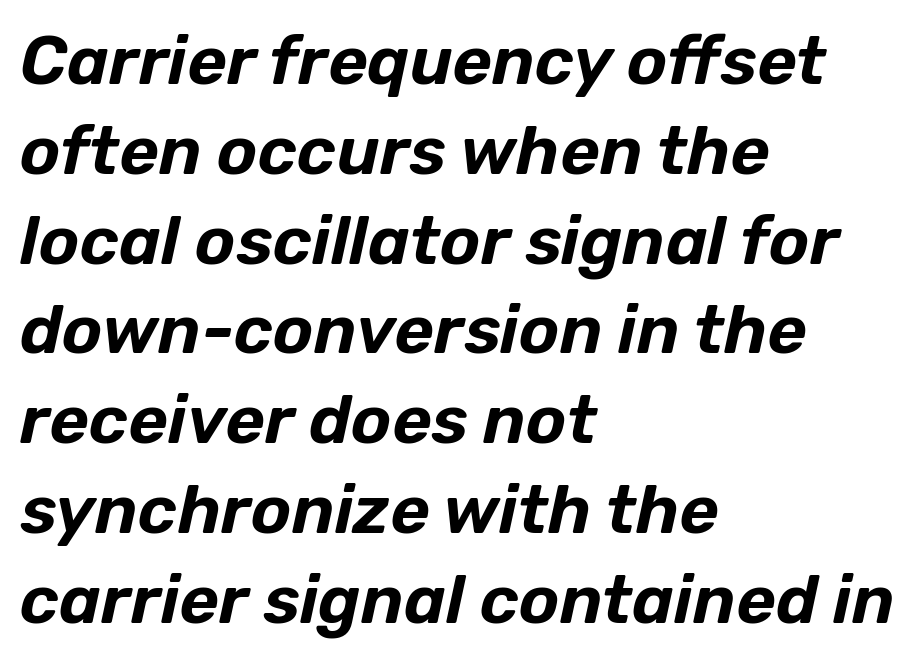
The image shows 68 px text type, italic (leaning right); set left-aligned, normal line spacing (1.32x), normal letter spacing, not underlined; low stroke contrast and a medium x-height.
